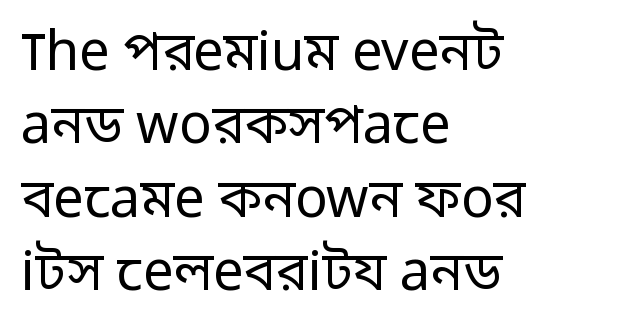
Q: Is the text bold? A: No.
Q: Is the text italic (slanted)? A: No, it is upright.
Q: Is the typeface a serif or a sans-serif typeface? A: Sans-serif.
Q: Is the text underlined? A: No.
Q: How is the paragraph aligned? A: Left-aligned.
Q: Is the spacing between letters normal or unusually wide? A: Normal.
Q: Is the spacing between lines tight, normal or loose? A: Normal.
Q: Width (condensed, normal, or wide)? A: Normal.
Q: Stroke contrast? A: Low.
Q: x-height? A: Medium.
Q: Monospaced? A: No.
